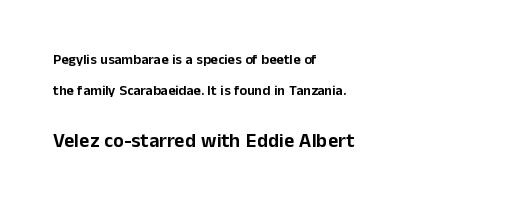
{"italic": "no", "underline": "no", "align": "left", "line_spacing": "loose", "line_spacing_ratio": 2.25, "letter_spacing": "normal", "letter_spacing_em": 0.0, "larger_block": "second", "size_ratio": 1.43, "glyph_px": 20}
